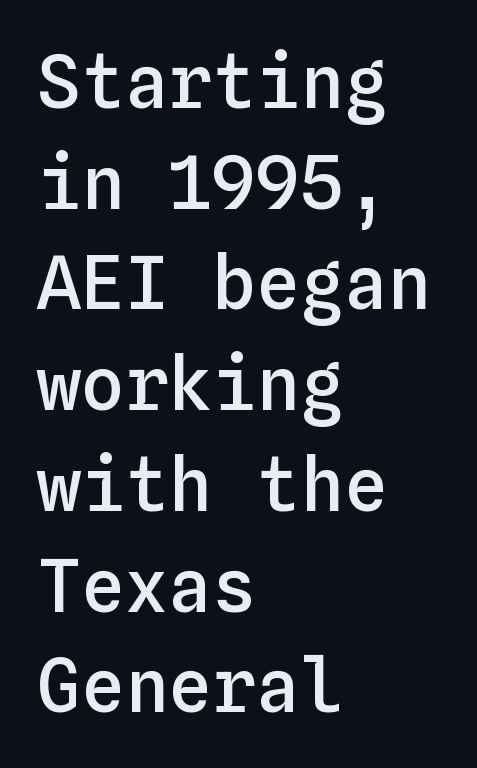
The image shows 73 px semibold type, upright, monospaced; set left-aligned, normal line spacing (1.38x), normal letter spacing, not underlined; low stroke contrast and a medium x-height.
